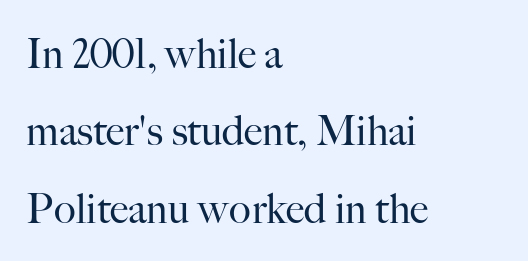
{"serif": "yes", "italic": "no", "bold": "no", "weight": "regular", "width": "normal", "stroke_contrast": "high", "x_height": "small", "monospaced": "no", "underline": "no", "align": "left", "line_spacing_ratio": 1.89, "letter_spacing": "normal", "letter_spacing_em": 0.0, "glyph_px": 41}
